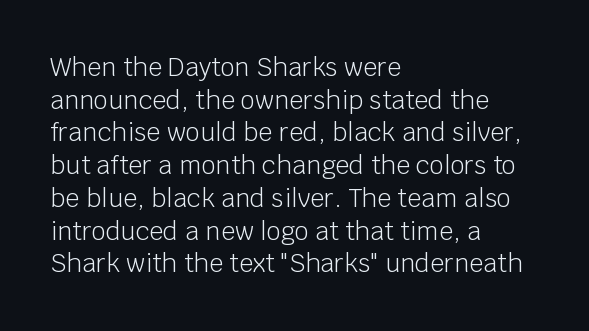
{"italic": "no", "bold": "no", "underline": "no", "align": "left", "line_spacing": "normal", "line_spacing_ratio": 1.31, "letter_spacing": "normal", "letter_spacing_em": 0.0, "glyph_px": 25}
